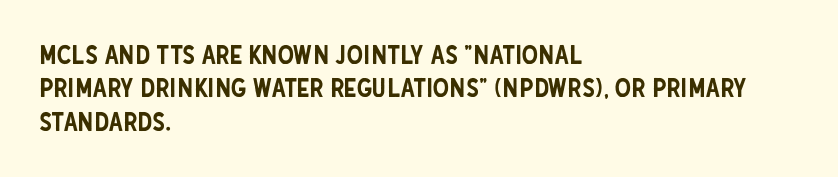
The image shows 26 px text type, upright; set left-aligned, normal line spacing (1.28x), normal letter spacing, not underlined.
